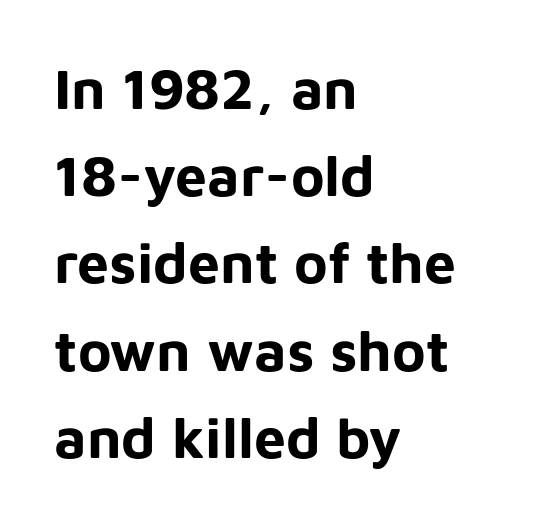
{"serif": "no", "italic": "no", "bold": "yes", "weight": "bold", "width": "normal", "stroke_contrast": "low", "x_height": "medium", "monospaced": "no", "underline": "no", "align": "left", "line_spacing": "normal", "line_spacing_ratio": 1.53, "letter_spacing": "normal", "letter_spacing_em": 0.0, "glyph_px": 57}
